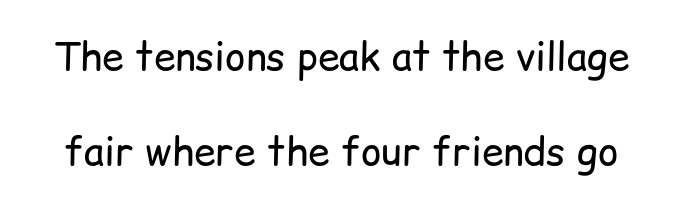
Q: Is the text bold? A: No.
Q: Is the text italic (slanted)? A: No, it is upright.
Q: Is the typeface a serif or a sans-serif typeface? A: Sans-serif.
Q: Is the text underlined? A: No.
Q: Is the spacing between letters normal or unusually wide? A: Normal.
Q: Is the spacing between lines tight, normal or loose? A: Loose.
Q: Width (condensed, normal, or wide)? A: Normal.
Q: Stroke contrast? A: Low.
Q: x-height? A: Medium.
Q: Monospaced? A: No.
